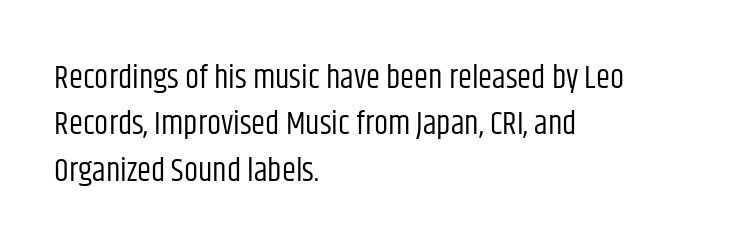
{"serif": "no", "italic": "no", "bold": "no", "weight": "regular", "width": "condensed", "stroke_contrast": "low", "x_height": "large", "monospaced": "no", "underline": "no", "align": "left", "line_spacing": "normal", "line_spacing_ratio": 1.45, "letter_spacing": "normal", "letter_spacing_em": 0.0, "glyph_px": 32}
